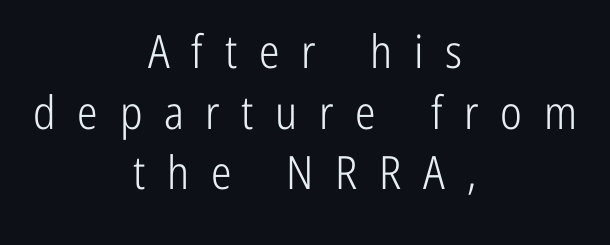
{"serif": "no", "italic": "no", "bold": "no", "weight": "light", "width": "condensed", "stroke_contrast": "low", "x_height": "medium", "monospaced": "no", "underline": "no", "align": "center", "line_spacing": "normal", "line_spacing_ratio": 1.32, "letter_spacing": "wide", "letter_spacing_em": 0.47, "glyph_px": 46}
